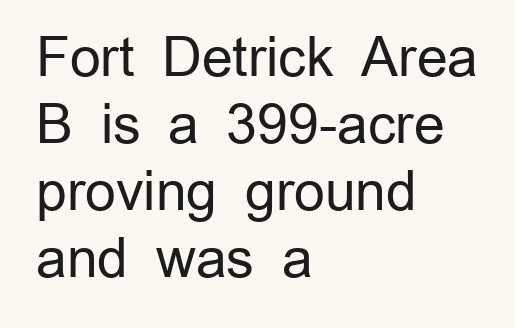
The image shows 54 px regular-weight sans-serif type, upright; set left-aligned, line spacing 1.24x, normal letter spacing, not underlined; low stroke contrast and a medium x-height.
